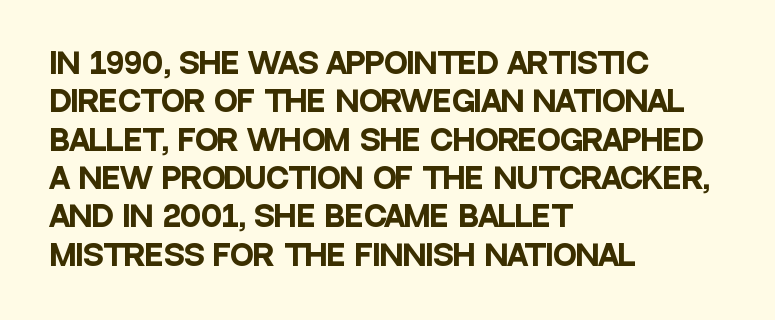
Whoever set this chose a conventional vertical rhythm. Looks like regular typesetting: each glyph gets only the width it needs. Descenders are the only things crossing below the line. The face used here has the dense, thick strokes of a bold. Line beginnings align vertically; line endings do not. Posture: upright roman.
